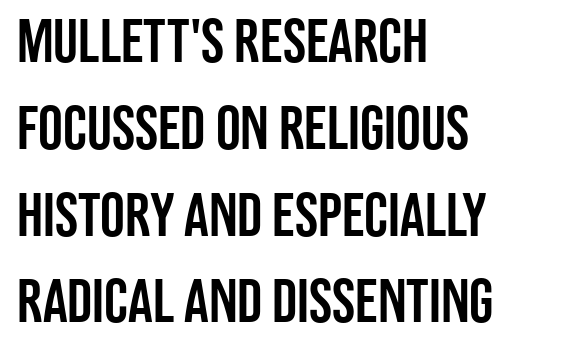
{"serif": "no", "italic": "no", "width": "condensed", "stroke_contrast": "low", "x_height": "large", "monospaced": "no", "underline": "no", "align": "left", "line_spacing": "normal", "line_spacing_ratio": 1.4, "letter_spacing": "normal", "letter_spacing_em": 0.0, "glyph_px": 62}
